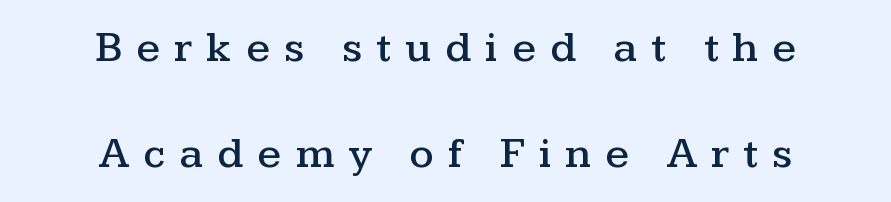
{"serif": "yes", "italic": "no", "width": "wide", "stroke_contrast": "medium", "x_height": "medium", "monospaced": "no", "underline": "no", "align": "center", "line_spacing": "loose", "line_spacing_ratio": 2.46, "letter_spacing": "wide", "letter_spacing_em": 0.33, "glyph_px": 43}
